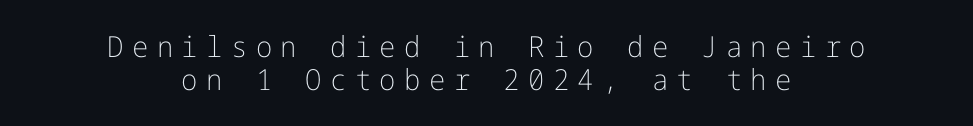
The image shows 29 px light sans-serif type, upright; set centered, tight line spacing (1.15x), unusually wide letter spacing (+0.29 em), not underlined; low stroke contrast and a medium x-height.
